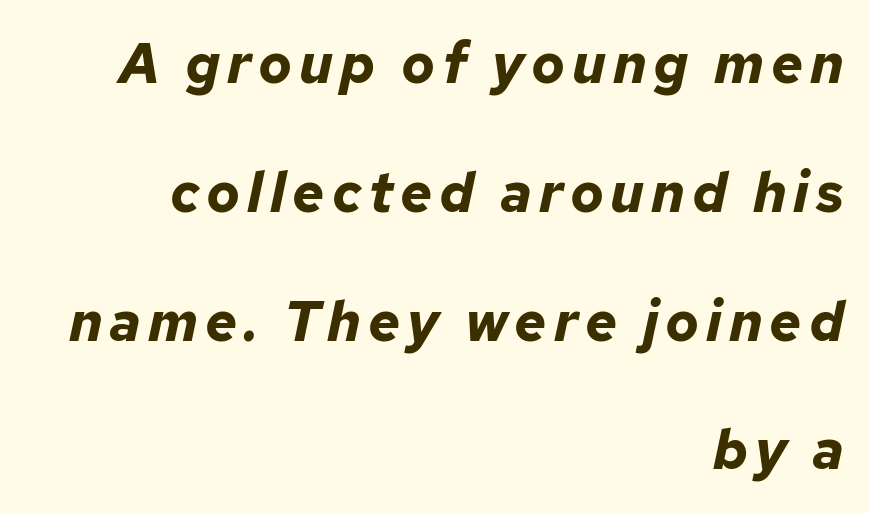
The image shows 56 px bold type, italic (leaning right); set right-aligned, loose line spacing (2.3x), not underlined; low stroke contrast and a medium x-height.
